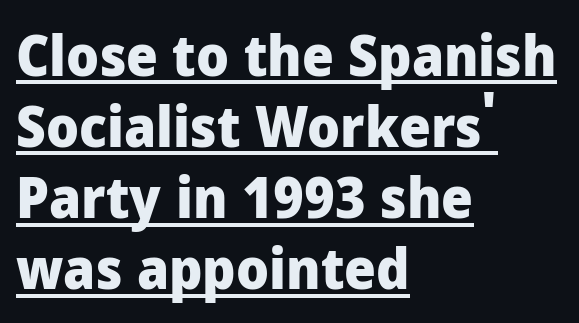
The image shows 56 px heavy sans-serif type, upright; set left-aligned, normal line spacing (1.27x), normal letter spacing, underlined; low stroke contrast and a medium x-height.
